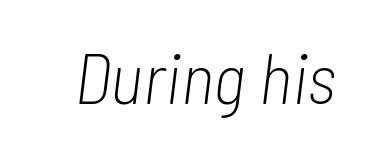
Q: Is the text bold? A: No.
Q: Is the text italic (slanted)? A: Yes, it leans right by about 7 degrees.
Q: Is the text underlined? A: No.
Q: Is the spacing between letters normal or unusually wide? A: Normal.
Q: Width (condensed, normal, or wide)? A: Condensed.
Q: Stroke contrast? A: Low.
Q: x-height? A: Medium.
Q: Monospaced? A: No.
